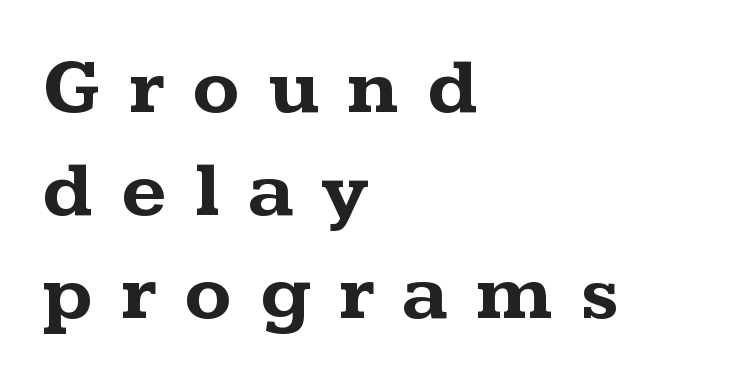
{"serif": "yes", "italic": "no", "bold": "yes", "weight": "bold", "width": "wide", "stroke_contrast": "medium", "x_height": "medium", "monospaced": "no", "underline": "no", "align": "left", "line_spacing": "normal", "line_spacing_ratio": 1.32, "letter_spacing": "wide", "letter_spacing_em": 0.36, "glyph_px": 78}
